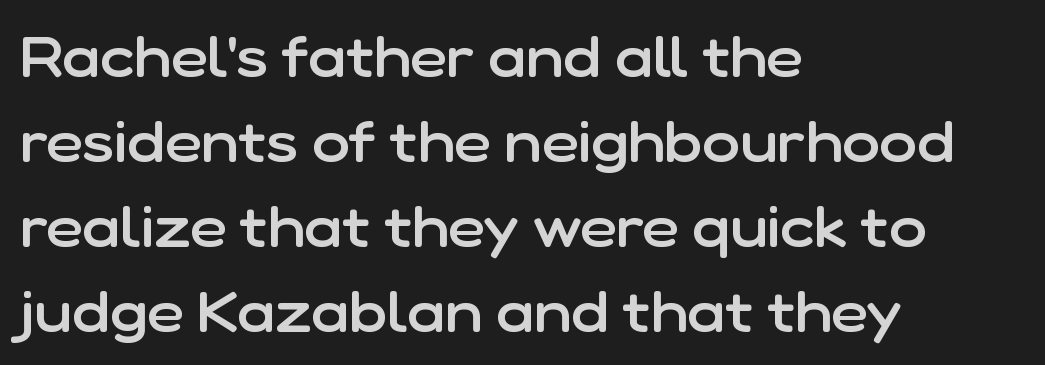
{"serif": "no", "italic": "no", "bold": "semi", "weight": "semibold", "width": "normal", "stroke_contrast": "low", "x_height": "medium", "monospaced": "no", "underline": "no", "align": "left", "line_spacing": "normal", "line_spacing_ratio": 1.49, "letter_spacing": "normal", "letter_spacing_em": 0.0, "glyph_px": 57}
